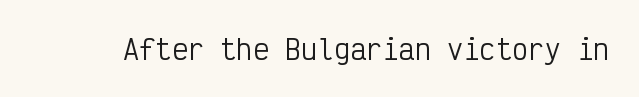
Q: Is the text bold? A: No.
Q: Is the text italic (slanted)? A: No, it is upright.
Q: Is the text underlined? A: No.
Q: Is the spacing between letters normal or unusually wide? A: Normal.
